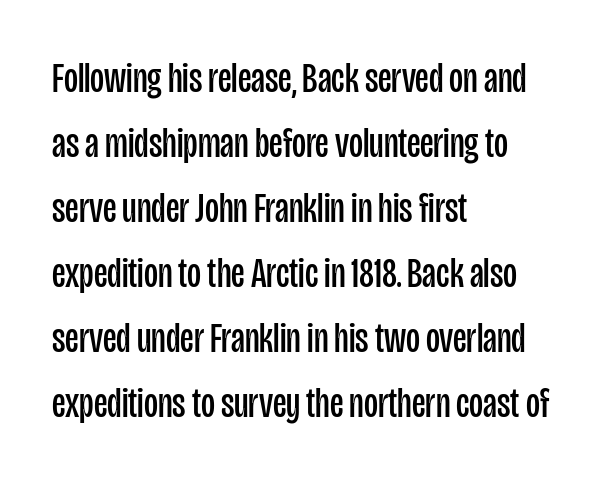
The image shows 43 px regular-weight, condensed sans-serif type, upright; set left-aligned, normal line spacing (1.51x), normal letter spacing, not underlined; low stroke contrast and a large x-height.
